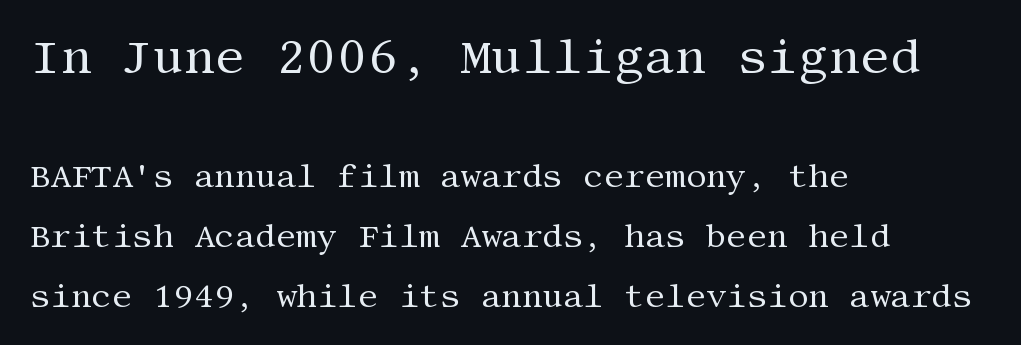
Q: Is the text bold? A: No.
Q: Is the text italic (slanted)? A: No, it is upright.
Q: Is the typeface a serif or a sans-serif typeface? A: Serif.
Q: Is the text underlined? A: No.
Q: How is the paragraph aligned? A: Left-aligned.
Q: Is the spacing between letters normal or unusually wide? A: Normal.
Q: Which block of text is set in a larger size, the first (top) or the second (bottom)? A: The first (top) one.
Q: Width (condensed, normal, or wide)? A: Normal.
Q: Stroke contrast? A: Medium.
Q: x-height? A: Large.
